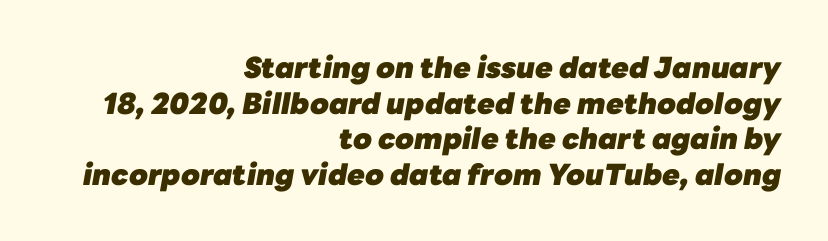
Q: Is the text bold? A: Yes.
Q: Is the text italic (slanted)? A: Yes, it leans right by about 10 degrees.
Q: Is the text underlined? A: No.
Q: How is the paragraph aligned? A: Right-aligned.
Q: Is the spacing between letters normal or unusually wide? A: Normal.
Q: Width (condensed, normal, or wide)? A: Normal.
Q: Stroke contrast? A: Low.
Q: x-height? A: Medium.
Q: Monospaced? A: No.
